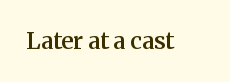
The image shows 23 px text type, upright; set normal letter spacing, not underlined.
